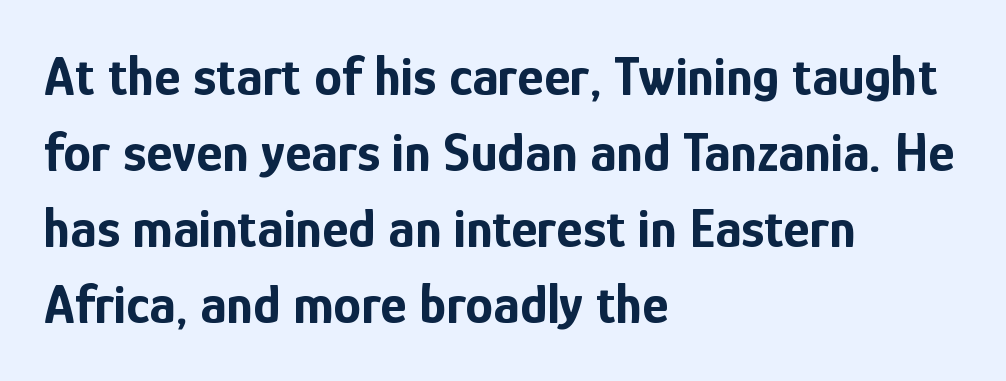
This rendering features lettering with no underline. The rendering keeps characters at their native spacing. The text was rendered using a sans face with plain stroke endings. This block has exactly the height ordinary leading produces. Think of a printed novel: that variable character pitch is what you see here. It's the straight-up-and-down kind of type.
